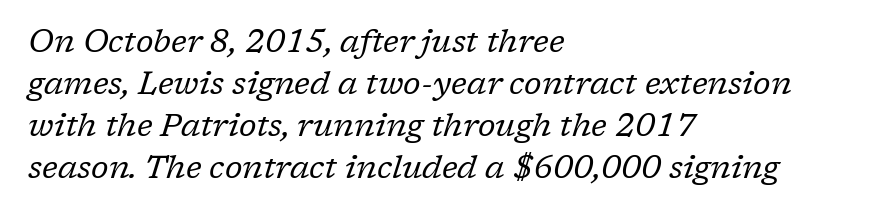
Q: Is the text bold? A: No.
Q: Is the text italic (slanted)? A: Yes, it leans right by about 17 degrees.
Q: Is the typeface a serif or a sans-serif typeface? A: Serif.
Q: Is the text underlined? A: No.
Q: How is the paragraph aligned? A: Left-aligned.
Q: Is the spacing between letters normal or unusually wide? A: Normal.
Q: Is the spacing between lines tight, normal or loose? A: Normal.
Q: Width (condensed, normal, or wide)? A: Normal.
Q: Stroke contrast? A: Low.
Q: x-height? A: Medium.
Q: Monospaced? A: No.
